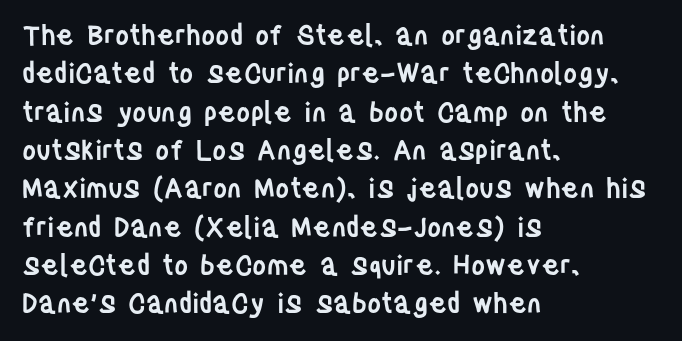
The image shows 27 px text type, upright; set left-aligned, normal line spacing (1.42x), normal letter spacing, not underlined.
